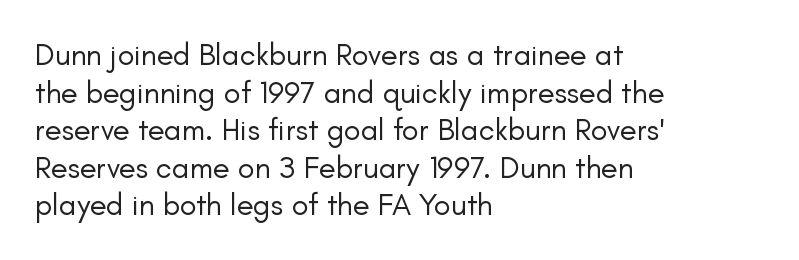
The image shows 31 px regular-weight sans-serif type, upright; set left-aligned, line spacing 1.21x, normal letter spacing, not underlined; low stroke contrast and a small x-height.
